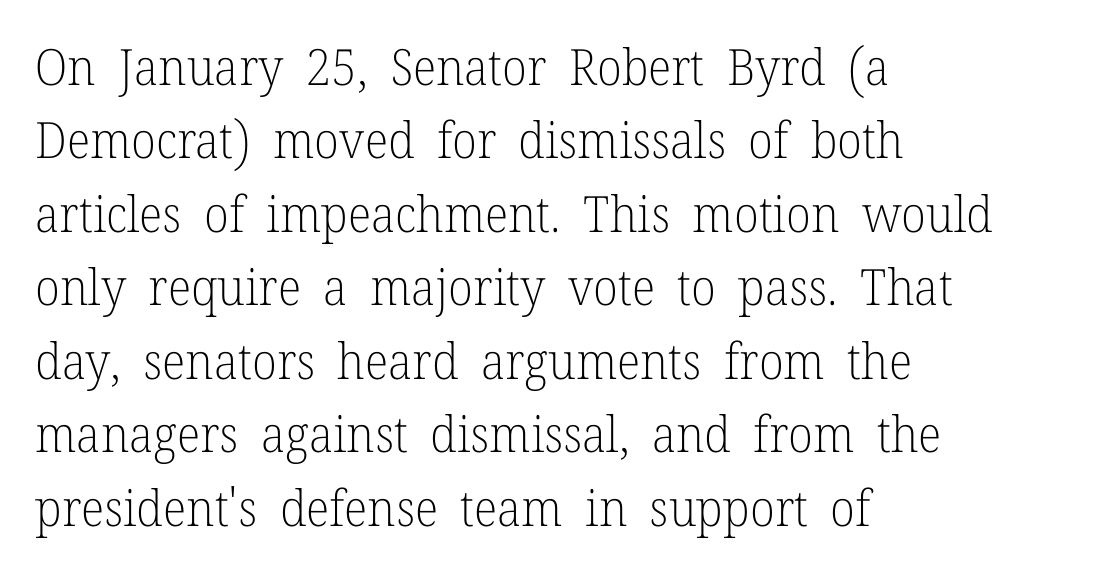
Q: Is the text bold? A: No.
Q: Is the text italic (slanted)? A: No, it is upright.
Q: Is the typeface a serif or a sans-serif typeface? A: Serif.
Q: Is the text underlined? A: No.
Q: How is the paragraph aligned? A: Left-aligned.
Q: Is the spacing between letters normal or unusually wide? A: Normal.
Q: Is the spacing between lines tight, normal or loose? A: Normal.
Q: Width (condensed, normal, or wide)? A: Normal.
Q: Stroke contrast? A: Low.
Q: x-height? A: Medium.
Q: Monospaced? A: No.
